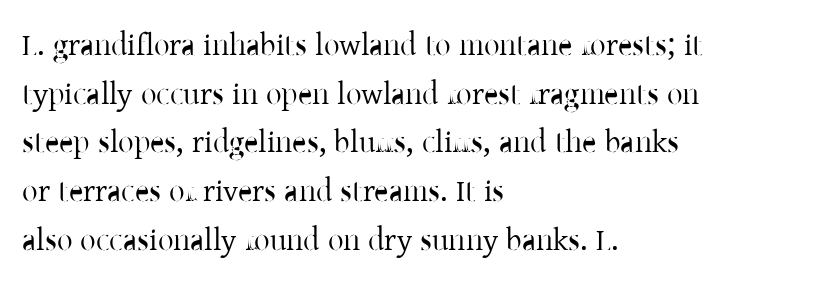
The image shows 31 px regular-weight serif type, upright; set left-aligned, normal line spacing (1.57x), normal letter spacing, not underlined; low stroke contrast and a medium x-height.
